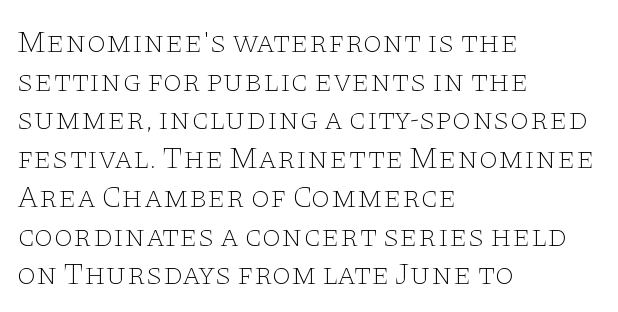
The image shows 31 px thin, wide serif type, upright; set left-aligned, normal line spacing (1.25x), normal letter spacing, not underlined; low stroke contrast and a large x-height.
